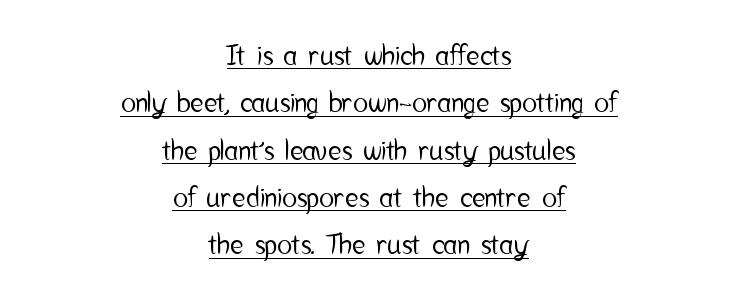
The image shows 28 px condensed sans-serif type, upright; set centered, normal line spacing (1.69x), normal letter spacing, underlined; low stroke contrast and a medium x-height.
